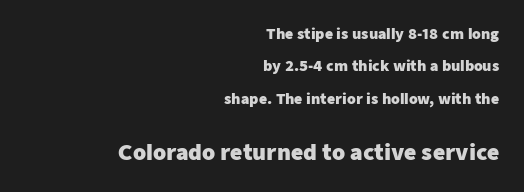
The tracking reads as untouched default to a designer's eye. The space directly below the letters is spotless. As a designer I'd log this as weight 700, bold. Line endings align vertically; line beginnings do not. It's the straight-up-and-down kind of type.
